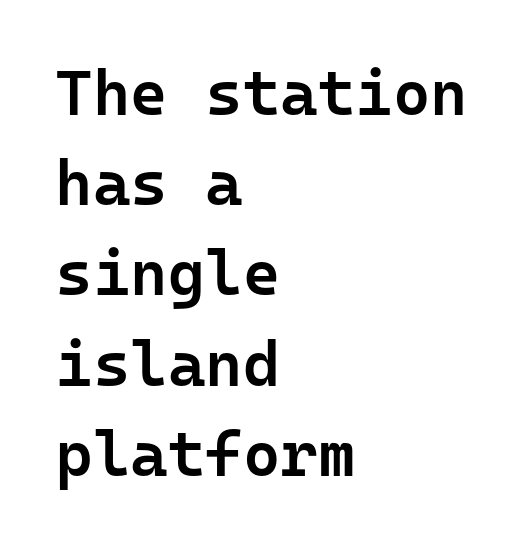
{"serif": "no", "italic": "no", "bold": "semi", "weight": "semibold", "width": "normal", "stroke_contrast": "low", "x_height": "medium", "monospaced": "yes", "underline": "no", "align": "left", "line_spacing": "normal", "line_spacing_ratio": 1.41, "letter_spacing": "normal", "letter_spacing_em": 0.0, "glyph_px": 64}
